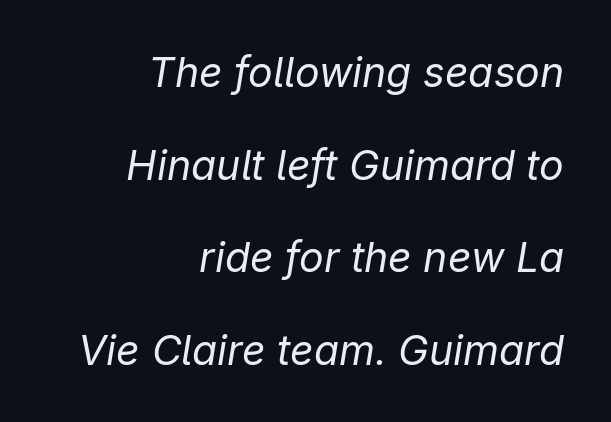
Weight: not bold — regular or lighter. Notice how the stems are inclined rather than vertical — that's the hallmark of italics. Character widths vary here, with narrow letters taking less room than wide ones. The designer dialed line spacing up above the default. Type without underlining.
